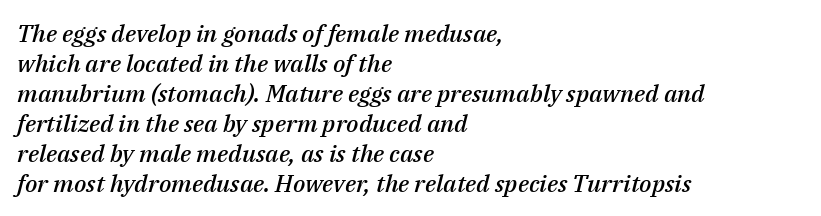
Q: Is the text bold? A: Semi-bold.
Q: Is the text italic (slanted)? A: Yes, it leans right by about 14 degrees.
Q: Is the text underlined? A: No.
Q: How is the paragraph aligned? A: Left-aligned.
Q: Is the spacing between letters normal or unusually wide? A: Normal.
Q: Is the spacing between lines tight, normal or loose? A: Normal.
